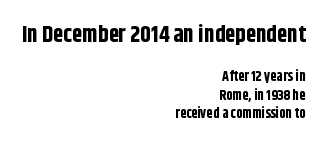
The earlier block is typeset at a bigger size than the later block. The specimen reads as upright at a glance. These lines sit exactly where default settings would place them. Between one letter and the next there's only the usual sliver of space. As a designer I'd log this as weight 700, bold. Right-aligned paragraph, ragged on the left.
